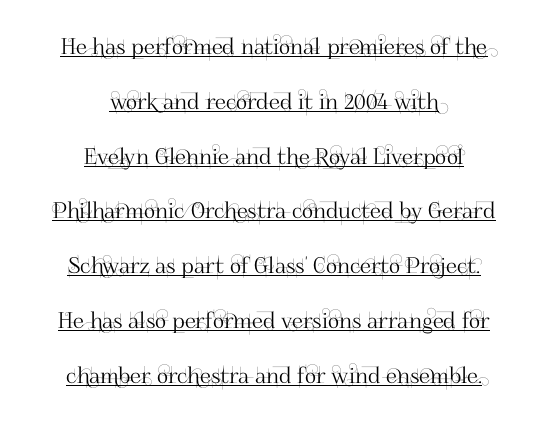
Leftover space on each line is divided equally before and after the words. Tall strokes in this sample are plumb rather than angled. Vertically, the passage feels expansive, rows floating well apart. The typesetter has applied underlining to the passage shown.
